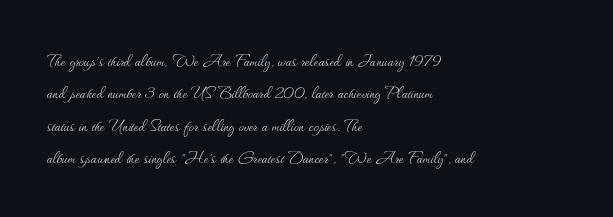
Words float on clear page, feet unadorned. Letters have the restrained weight of plain body copy at most. Horizontal alignment here is leftward, the default for most running prose. Whoever set this chose a conventional vertical rhythm.
